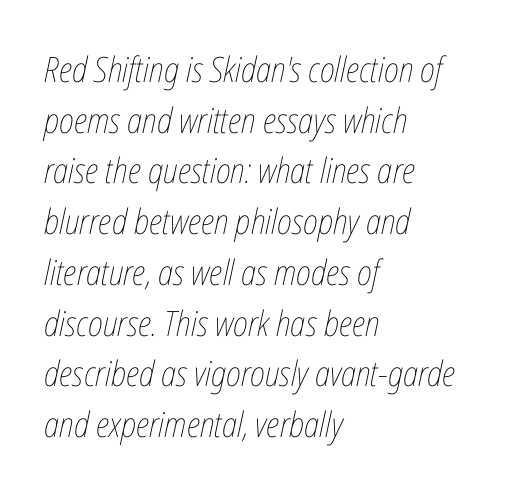
The passage shown is not underscored anywhere. This sample uses plain, unmodified letter spacing. You can tell it's italic because the verticals aren't actually vertical. Bold? No — there's no thickening of the strokes. Visually the block forms a straight wall on the left and a jagged coastline on the right. Here the designer chose a conventional face with non-uniform glyph widths.
